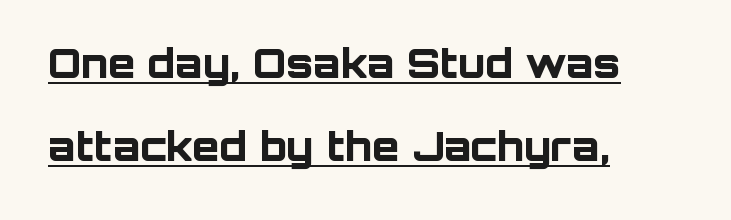
The rendering uses the underline text-decoration. A typesetter would call this proportional, since set widths differ per character. Is there much room between lines? Yes — plenty of vertical air separates them. You can tell from the bare stems that sans-serif type was used. Students, this is bold: see how much ink each stroke carries.
